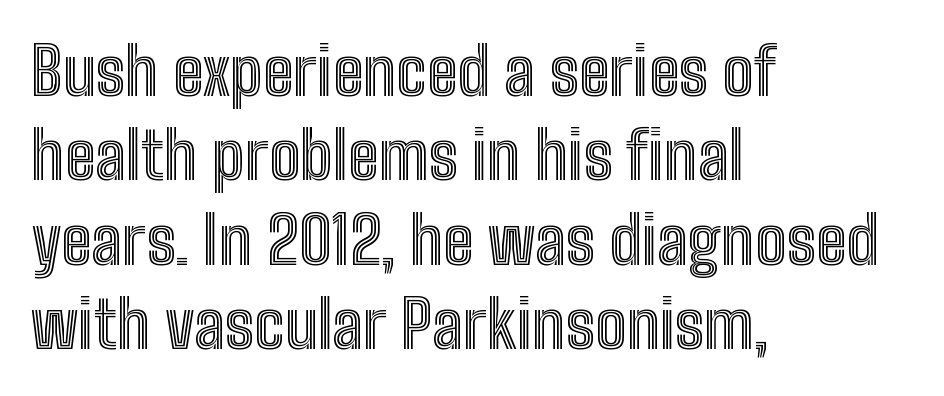
Q: Is the text italic (slanted)? A: No, it is upright.
Q: Is the text underlined? A: No.
Q: How is the paragraph aligned? A: Left-aligned.
Q: Is the spacing between letters normal or unusually wide? A: Normal.
Q: Is the spacing between lines tight, normal or loose? A: Normal.
Q: Width (condensed, normal, or wide)? A: Condensed.
Q: x-height? A: Medium.
Q: Monospaced? A: No.
